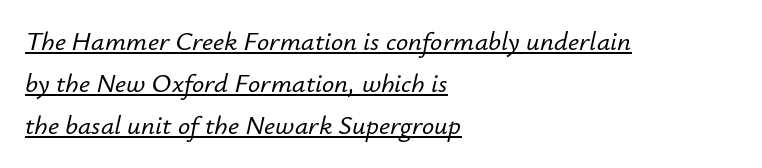
Nothing unusual about the tracking: characters are spaced as the font intends. The rendered words wear a rule along their underside. A classic flush-left, rag-right setting is used for this passage. Posture: slanted. Reading down the column, the eye jumps a familiar distance to each next line.
